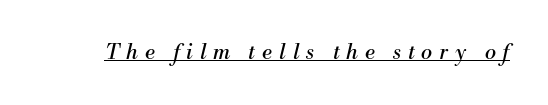
The image shows 21 px text type, italic (leaning right); set unusually wide letter spacing (+0.33 em), underlined.
